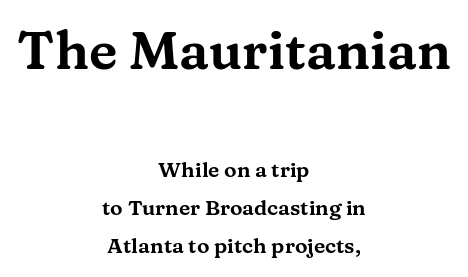
Bare-footed words on every line. The specimen reads as upright at a glance. Character size in the leading block exceeds that of the trailing block. Compared with typical body copy, the letter spacing here is the same. Check where the strokes stop: tiny serifs finish them off.
